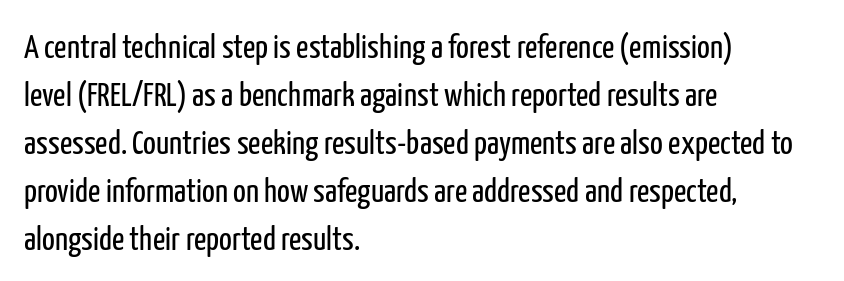
Nobody touched the tracking dial on this one. Looks like regular typesetting: each glyph gets only the width it needs. Style check: upright. Notice how descenders clear the ascenders below comfortably — that's standard leading. A quiet, ordinary-to-light weight characterises the typeface.
